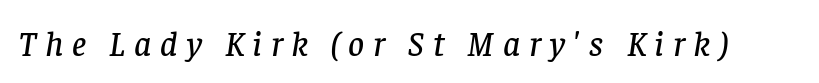
The image shows 35 px serif type, italic (leaning right); set unusually wide letter spacing (+0.25 em), not underlined; low stroke contrast and a large x-height.
